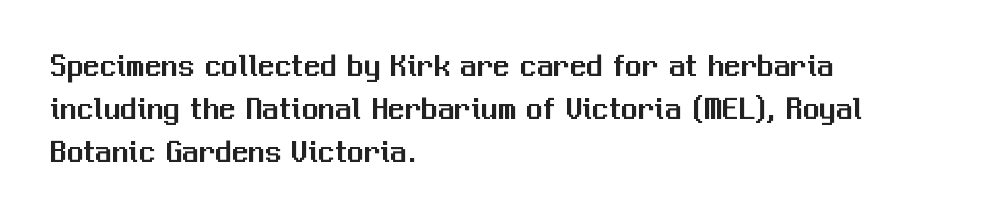
{"serif": "no", "italic": "no", "width": "normal", "stroke_contrast": "medium", "x_height": "medium", "monospaced": "no", "underline": "no", "align": "left", "line_spacing": "normal", "line_spacing_ratio": 1.3, "letter_spacing": "normal", "letter_spacing_em": 0.0, "glyph_px": 33}
